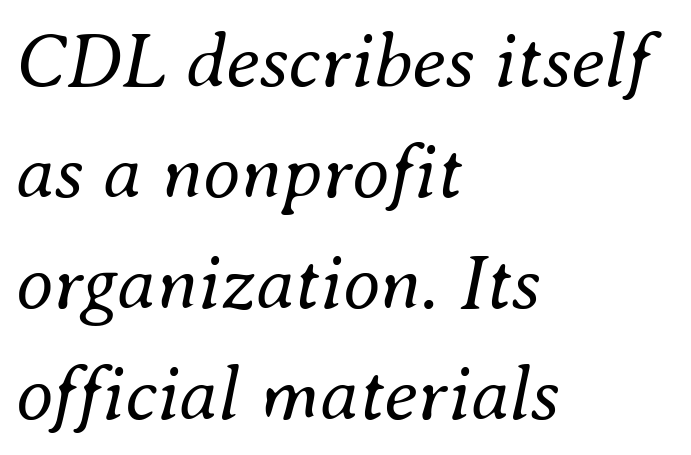
{"italic": "yes", "lean": "right", "slant_degrees": 8, "bold": "no", "weight": "regular", "width": "normal", "stroke_contrast": "medium", "x_height": "small", "monospaced": "no", "underline": "no", "align": "left", "line_spacing": "normal", "line_spacing_ratio": 1.44, "letter_spacing": "normal", "letter_spacing_em": 0.0, "glyph_px": 77}
